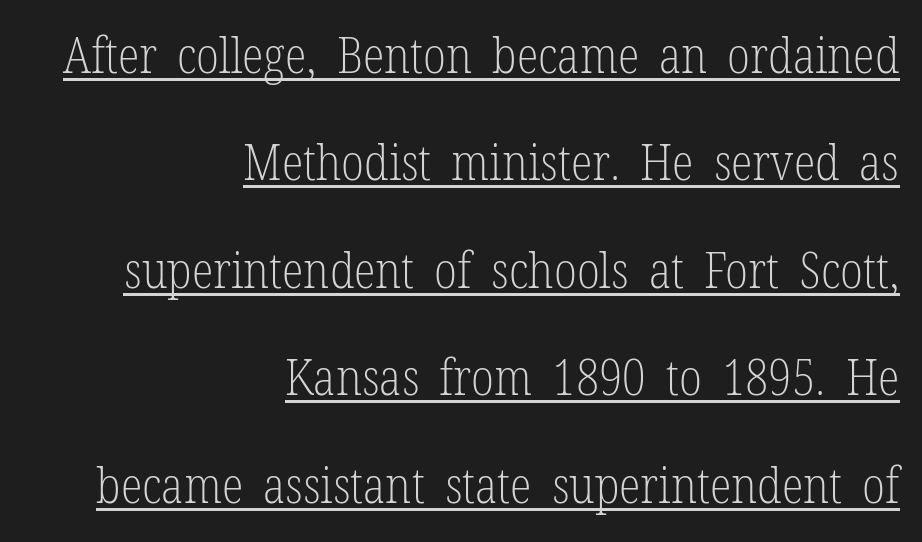
The sample's only ornament is a line tracing under the words. This sample has the flowing, uneven cadence of proportional lettering. Serif or sans? Serif — the stroke terminals have little feet. No letter is thick-stroked: the sample isn't bold. Vertical spacing — loose.
